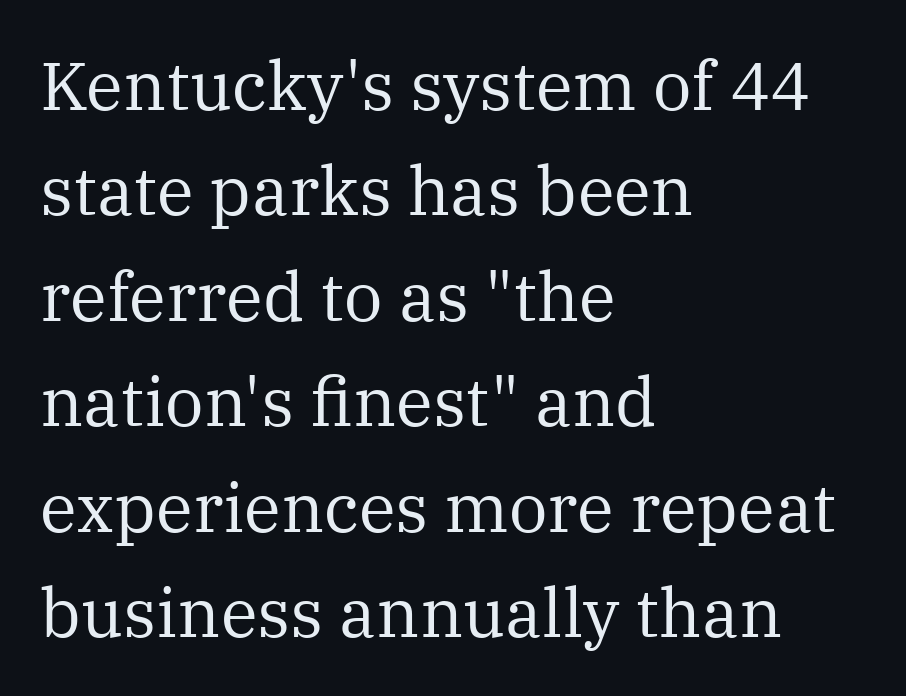
The image shows 68 px regular-weight serif type, upright; set left-aligned, normal line spacing (1.55x), normal letter spacing, not underlined; medium stroke contrast and a medium x-height.
